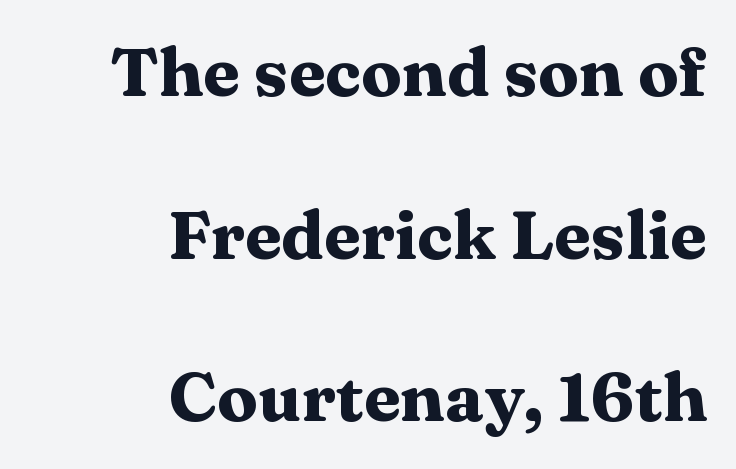
{"serif": "yes", "italic": "no", "bold": "yes", "weight": "heavy", "width": "wide", "stroke_contrast": "medium", "x_height": "medium", "monospaced": "no", "underline": "no", "align": "right", "line_spacing": "loose", "line_spacing_ratio": 2.39, "letter_spacing": "normal", "letter_spacing_em": 0.0, "glyph_px": 68}
